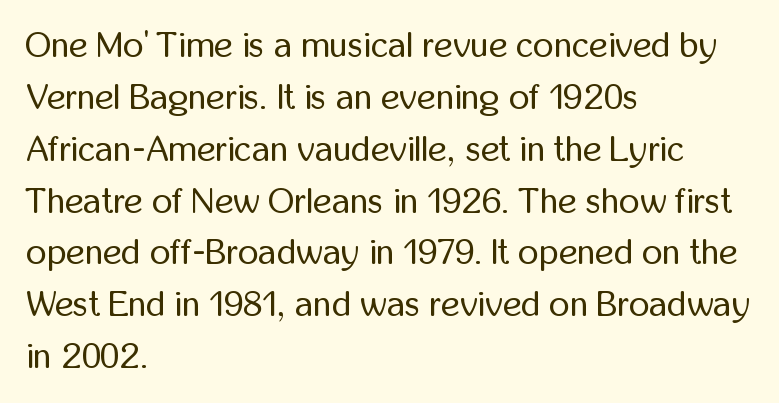
{"serif": "no", "italic": "no", "bold": "no", "weight": "regular", "width": "condensed", "stroke_contrast": "low", "x_height": "medium", "monospaced": "no", "underline": "no", "align": "left", "line_spacing": "normal", "line_spacing_ratio": 1.44, "letter_spacing": "normal", "letter_spacing_em": 0.0, "glyph_px": 36}
